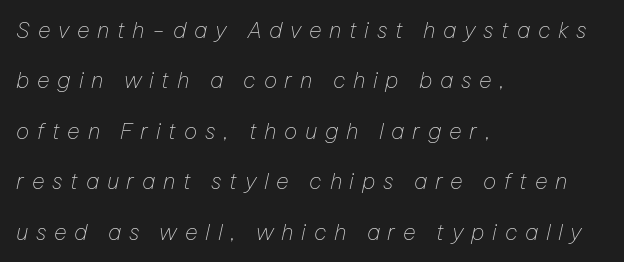
The image shows 22 px text type, italic (leaning right); set left-aligned, loose line spacing (2.29x), unusually wide letter spacing (+0.35 em), not underlined.
